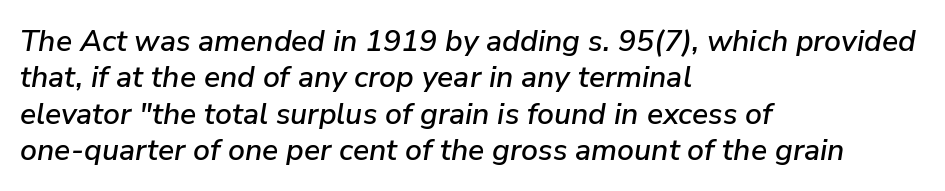
The image shows 30 px text type, italic (leaning right); set left-aligned, line spacing 1.21x, normal letter spacing, not underlined; low stroke contrast and a medium x-height.
